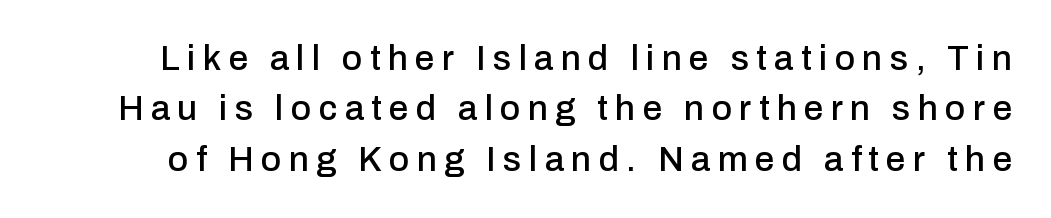
The image shows 35 px sans-serif type, upright; set normal line spacing (1.44x), unusually wide letter spacing (+0.21 em), not underlined; low stroke contrast and a medium x-height.
